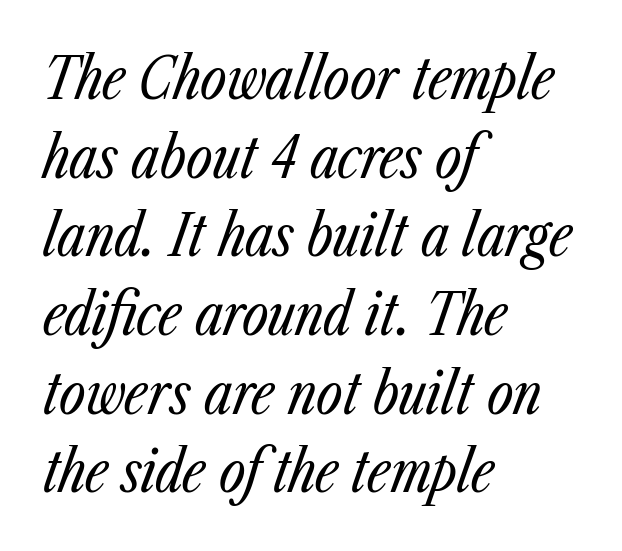
{"italic": "yes", "lean": "right", "slant_degrees": 23, "bold": "no", "weight": "regular", "width": "condensed", "stroke_contrast": "low", "x_height": "medium", "monospaced": "no", "underline": "no", "align": "left", "line_spacing": "normal", "line_spacing_ratio": 1.38, "letter_spacing": "normal", "letter_spacing_em": 0.0, "glyph_px": 57}
